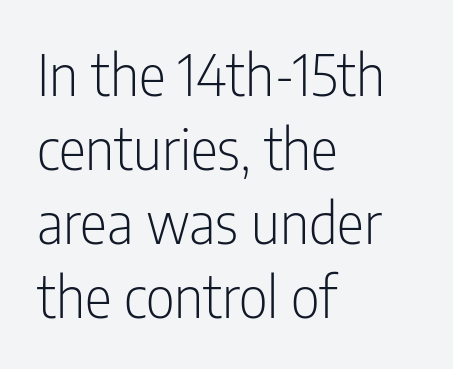
{"serif": "no", "italic": "no", "bold": "no", "weight": "light", "width": "condensed", "stroke_contrast": "low", "x_height": "medium", "monospaced": "no", "underline": "no", "align": "left", "line_spacing": "normal", "line_spacing_ratio": 1.3, "letter_spacing": "normal", "letter_spacing_em": 0.0, "glyph_px": 57}
